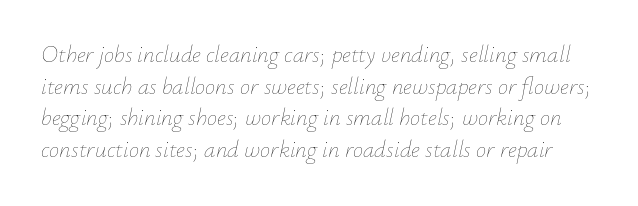
Anything drawn beneath the words? Only blank space. Summary of weight: not heavy and not bold. Here the glyphs are tracked normally, forming tight word shapes. The axis of the letterforms is tilted away from vertical. Successive baselines arrive at the customary interval.
